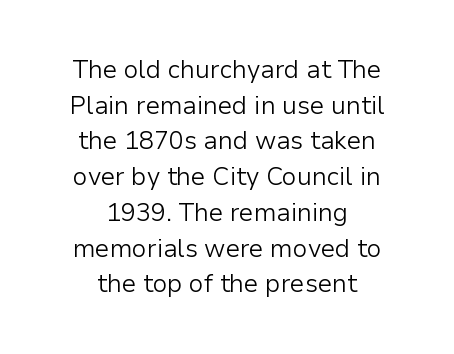
This rendering features lettering with no underline. This sample uses plain, unmodified letter spacing. Letters have the restrained weight of plain body copy at most. The line-height multiplier appears to be the usual default. Every character sits straight up, as roman type does.
